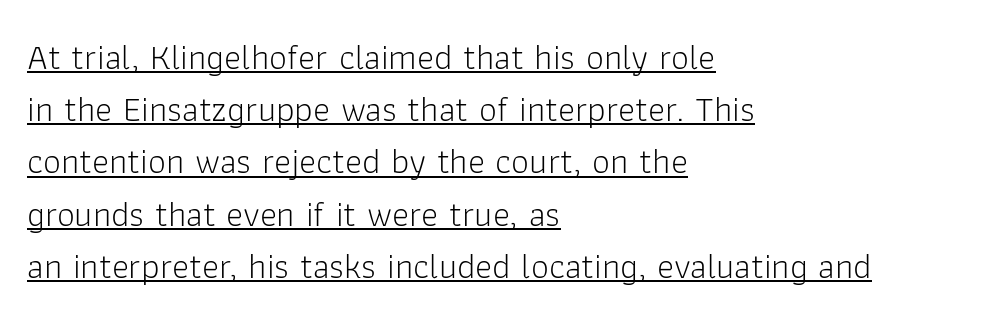
Varying glyph widths throughout — classic text-font behaviour. This is underlined copy, the kind a proofreader might mark for attention. Summary of vertical rhythm: regular, with standard interline spacing. This is sans-serif lettering, the kind often seen on screens and signage.
